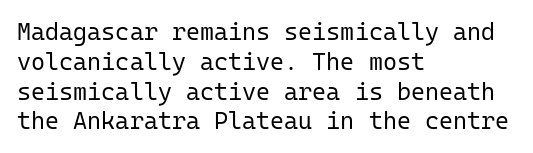
Q: Is the text bold? A: No.
Q: Is the text italic (slanted)? A: No, it is upright.
Q: Is the text underlined? A: No.
Q: How is the paragraph aligned? A: Left-aligned.
Q: Is the spacing between letters normal or unusually wide? A: Normal.
